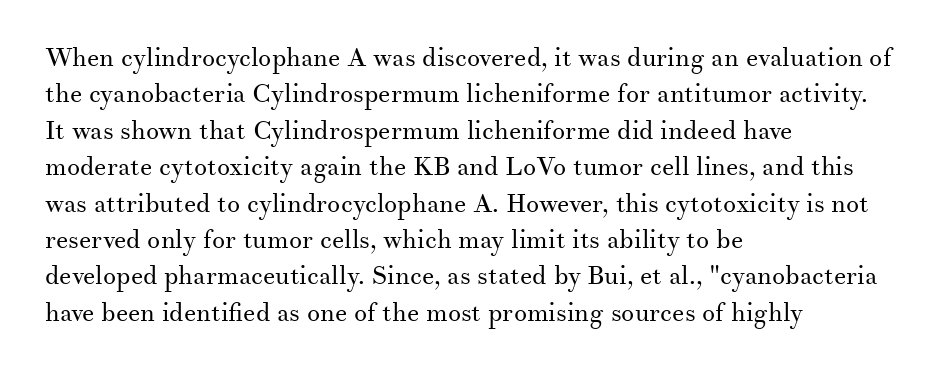
Short and long lines alike share a common starting point at left. The typeface has the unassuming heft of standard copy or less. Is the letter spacing exaggerated? No — it looks like the ordinary default. Has an underline been added? It has not. Posture: vertical.
